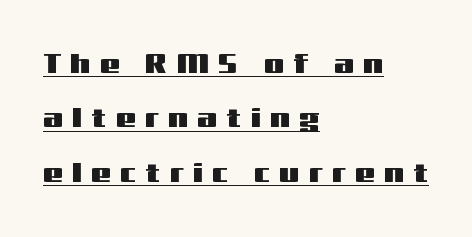
The rendering inserts visible extra space after every character. Visually the block forms a straight wall on the left and a jagged coastline on the right. Regarding leading, the lines here are spaced well apart. You could not count columns in this text — the font is proportionally spaced. These lines were composed using upright roman letters.
